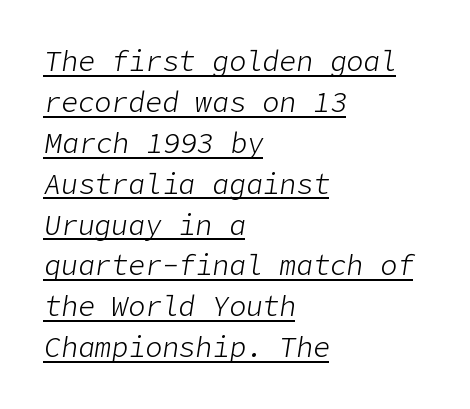
The image shows 28 px light type, italic (leaning right); set left-aligned, normal line spacing (1.46x), normal letter spacing, underlined; low stroke contrast and a medium x-height.
